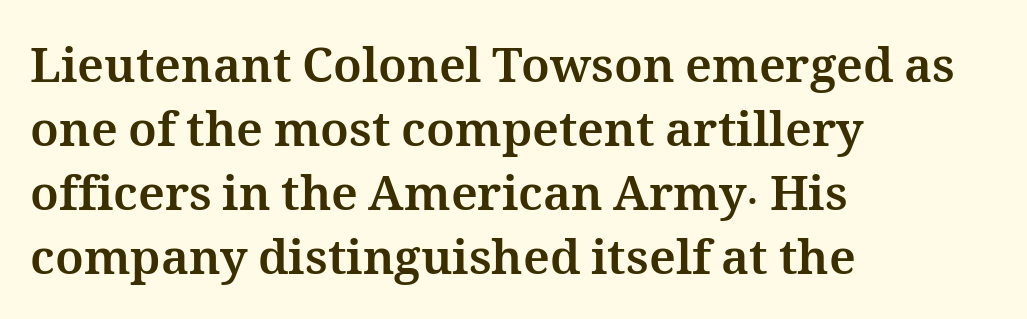
The image shows 48 px bold type, upright; set left-aligned, normal line spacing (1.33x), normal letter spacing, not underlined; medium stroke contrast and a medium x-height.
